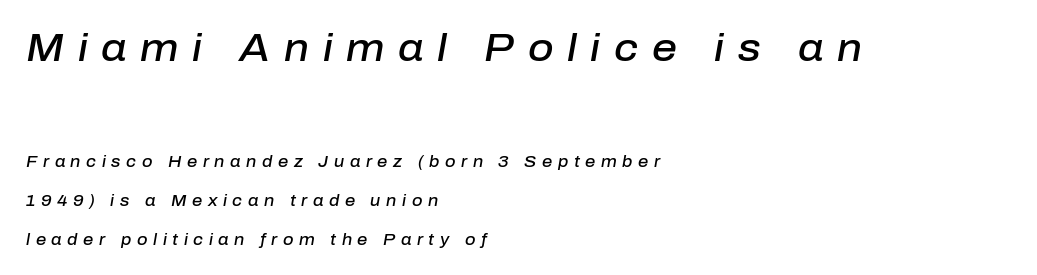
Q: Is the text bold? A: Semi-bold.
Q: Is the text italic (slanted)? A: Yes, it leans right by about 10 degrees.
Q: Is the text underlined? A: No.
Q: How is the paragraph aligned? A: Left-aligned.
Q: Is the spacing between letters normal or unusually wide? A: Unusually wide.
Q: Is the spacing between lines tight, normal or loose? A: Loose.
Q: Which block of text is set in a larger size, the first (top) or the second (bottom)? A: The first (top) one.
Q: Width (condensed, normal, or wide)? A: Normal.
Q: Stroke contrast? A: Low.
Q: x-height? A: Medium.
Q: Monospaced? A: No.
